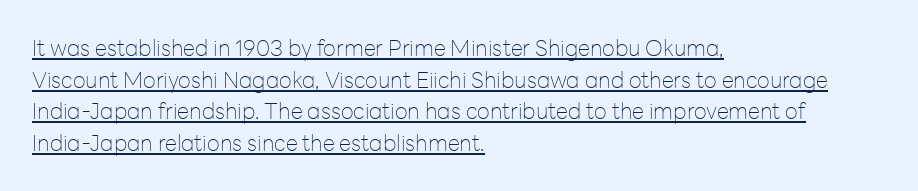
All the whitespace from short lines collects on the right. The font's upright variant was chosen for this text. Observe the ordinary spacing: letters are neighbours, not strangers. This reads as an unemphasized weight, regular at the heaviest.
